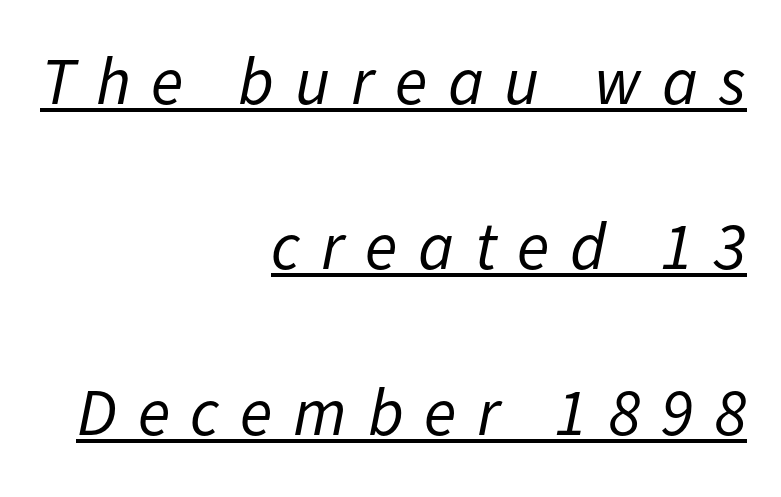
The image shows 67 px regular-weight type, italic (leaning right); set right-aligned, loose line spacing (2.47x), unusually wide letter spacing (+0.31 em), underlined; low stroke contrast and a medium x-height.
